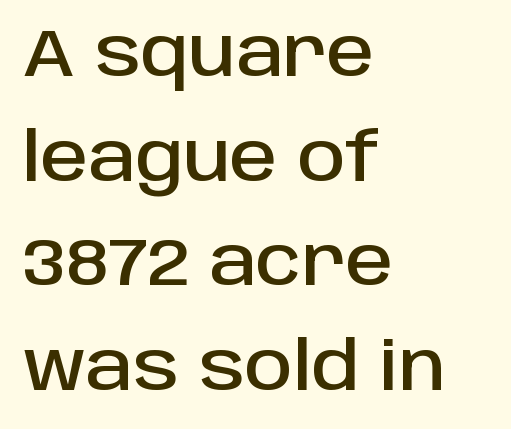
Varying glyph widths throughout — classic text-font behaviour. Vertical strokes here are truly vertical. Look at the bottom of the vertical strokes: they stop flat, with no serifs. Look at the tracking — it's just the regular setting, nothing added. Does the leading feel generous? No, just average. Type without underlining.
